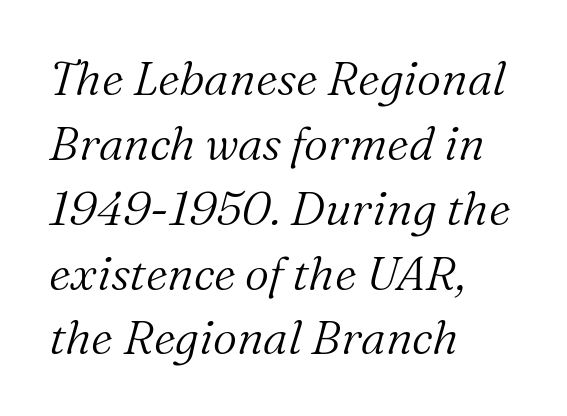
The image shows 47 px light serif type, italic (leaning right); set left-aligned, normal line spacing (1.38x), normal letter spacing, not underlined; medium stroke contrast and a medium x-height.
